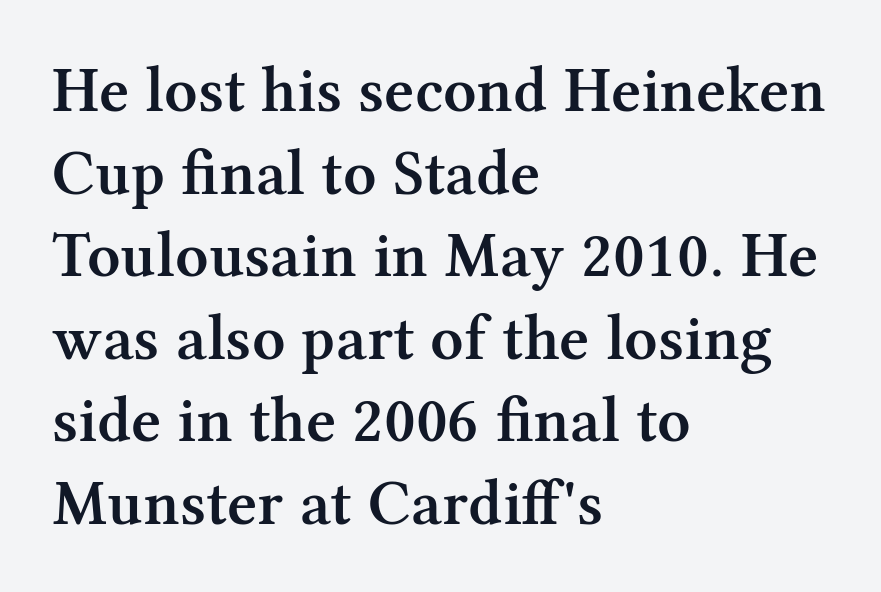
Q: Is the text bold? A: Semi-bold.
Q: Is the text italic (slanted)? A: No, it is upright.
Q: Is the typeface a serif or a sans-serif typeface? A: Serif.
Q: Is the text underlined? A: No.
Q: How is the paragraph aligned? A: Left-aligned.
Q: Is the spacing between letters normal or unusually wide? A: Normal.
Q: Is the spacing between lines tight, normal or loose? A: Normal.
Q: Width (condensed, normal, or wide)? A: Normal.
Q: Stroke contrast? A: Medium.
Q: x-height? A: Medium.
Q: Monospaced? A: No.
